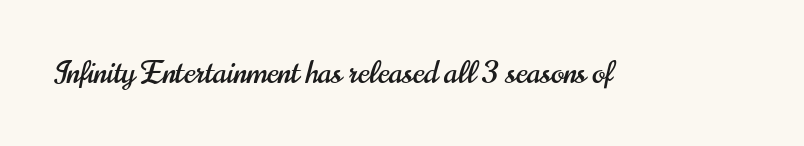
{"serif": "no", "width": "condensed", "stroke_contrast": "high", "x_height": "small", "monospaced": "no", "underline": "no", "letter_spacing": "normal", "letter_spacing_em": 0.0, "glyph_px": 31}
